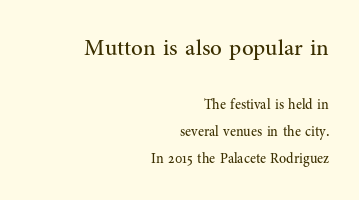
The image shows 23 px text type, upright; set right-aligned, loose line spacing (1.93x), normal letter spacing, not underlined; the first (top) block is 1.64x larger.
